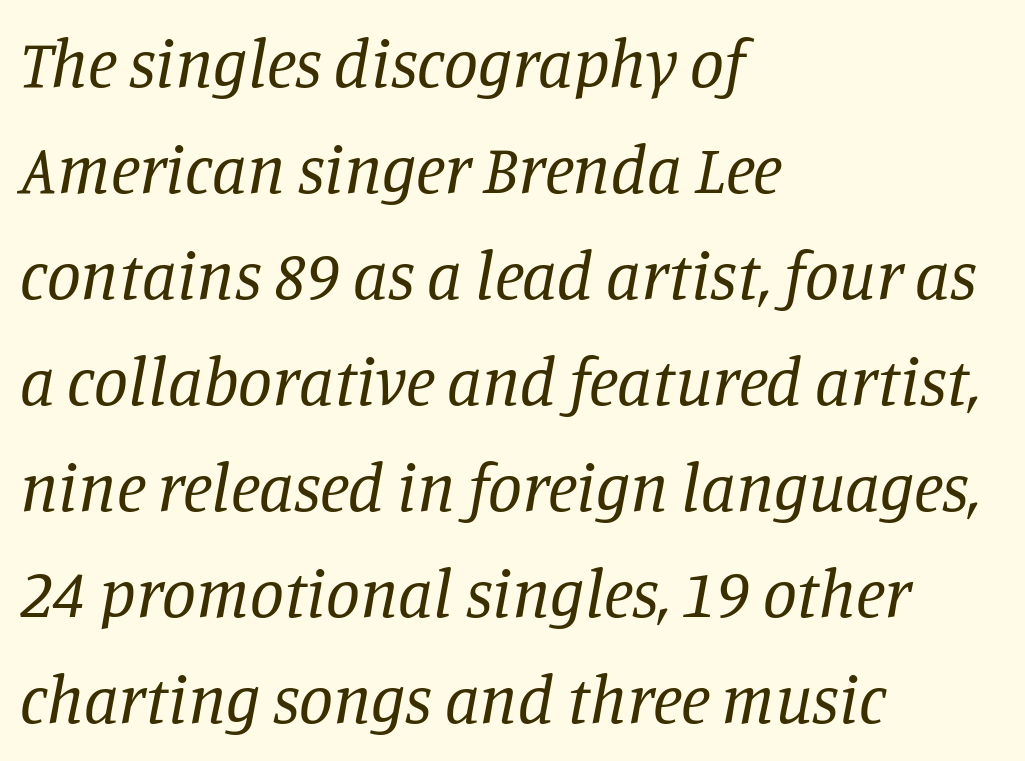
The image shows 68 px regular-weight serif type, italic (leaning right); set left-aligned, normal line spacing (1.56x), normal letter spacing, not underlined; low stroke contrast and a large x-height.
